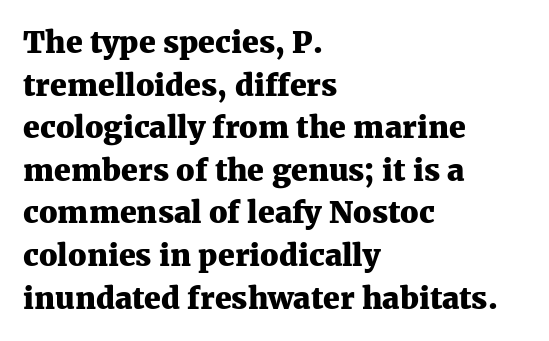
The image shows 30 px heavy serif type, upright; set left-aligned, normal line spacing (1.42x), normal letter spacing, not underlined; medium stroke contrast and a medium x-height.
